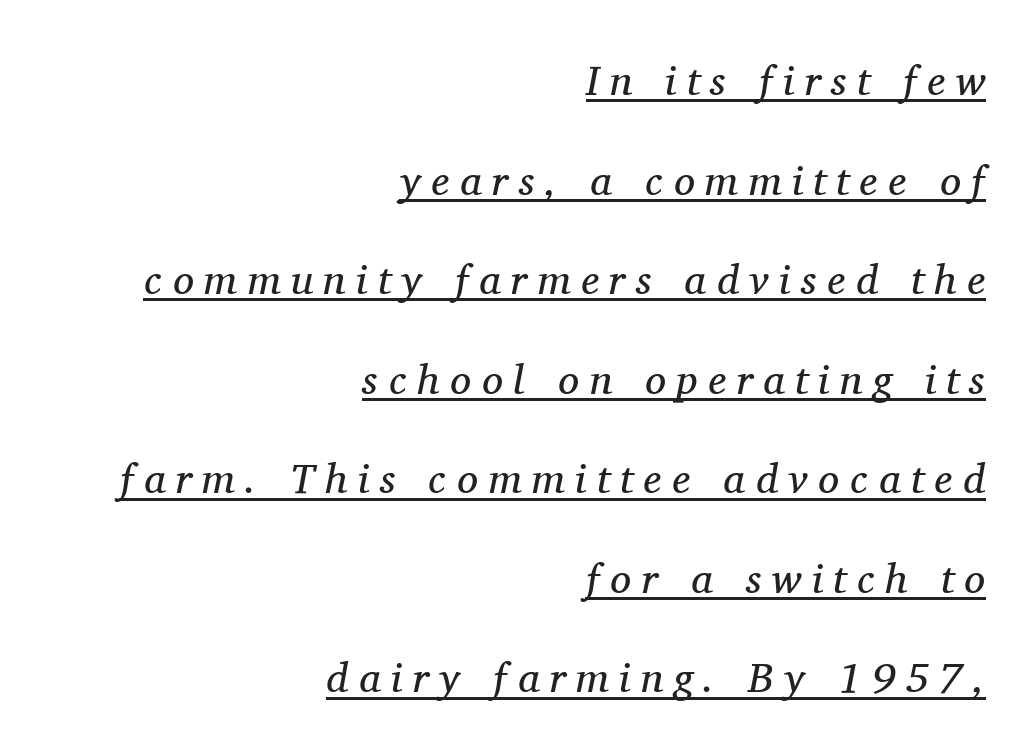
{"serif": "yes", "italic": "yes", "lean": "right", "slant_degrees": 11, "bold": "no", "weight": "regular", "width": "normal", "stroke_contrast": "medium", "x_height": "medium", "monospaced": "no", "underline": "yes", "align": "right", "line_spacing": "loose", "line_spacing_ratio": 2.37, "letter_spacing": "wide", "letter_spacing_em": 0.25, "glyph_px": 42}
